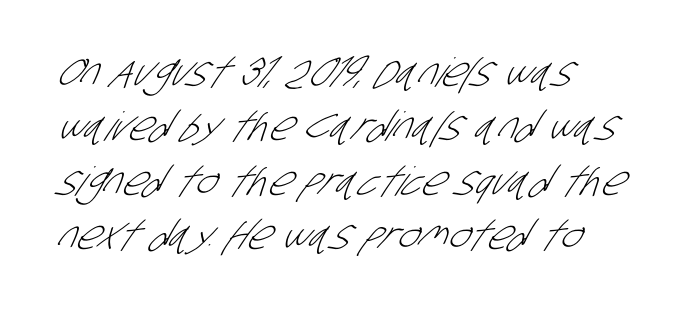
The space between consecutive lines is moderate. Does the copy run flush right? No — it runs flush left. Letters rest on an invisible, unmarked baseline. You could not count columns in this text — the font is proportionally spaced. The typeface chosen for these lines omits serifs. The cut favours lightness, reaching ordinary text weight at its darkest.
